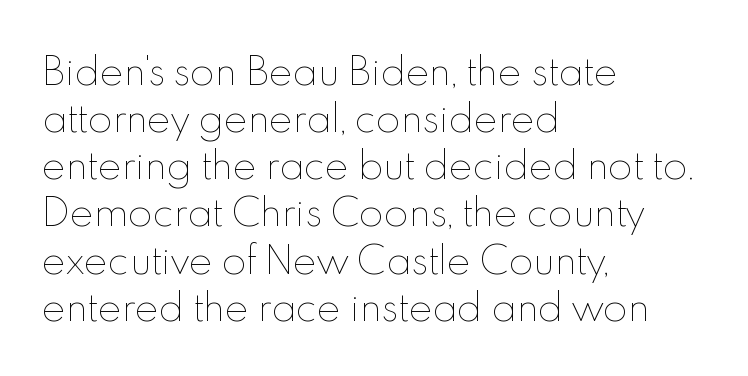
Each line starts at the same left margin while the right side varies. The block of text has a typical density, with ordinary space between rows. Ordinary non-slanted type is in use. Each row of text sits above clean, open space. Tracking here is standard; glyphs follow each other at the usual distance. The font is comparable to plain body text, perhaps lighter.
